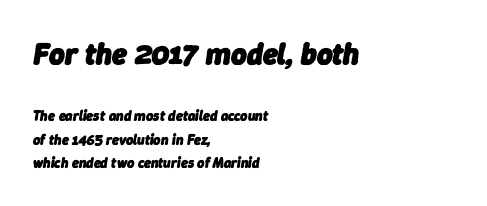
The image shows 30 px heavy type, italic (leaning right); set left-aligned, normal line spacing (1.65x), normal letter spacing, not underlined; the first (top) block is 2.14x larger; low stroke contrast and a medium x-height.
